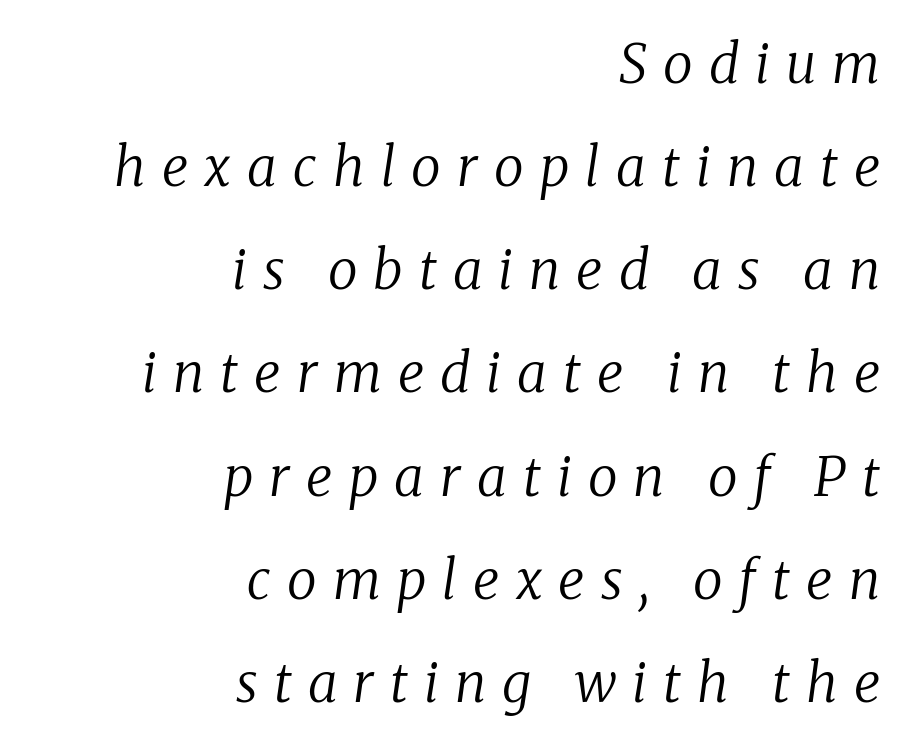
The glyphs look as if they've been sheared to an angle. Only glyphs here, with clear space below each row. Here the designer chose a conventional face with non-uniform glyph widths. The text was rendered using a seriffed face with decorative stroke endings.
